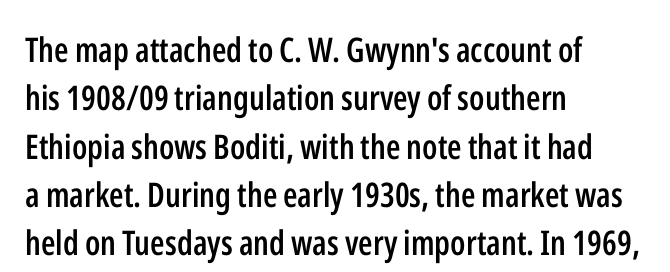
A bare baseline throughout the passage. Typesetter's note: demi weight, one step under bold. Horizontal alignment here is leftward, the default for most running prose. Nope, no serifs anywhere on these letters.
